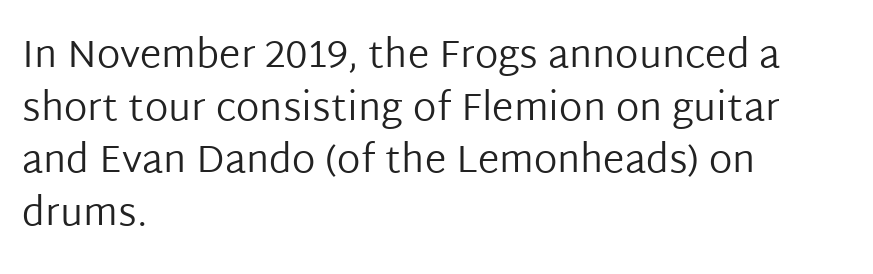
The image shows 39 px regular-weight sans-serif type, upright; set left-aligned, normal line spacing (1.35x), normal letter spacing, not underlined; low stroke contrast and a medium x-height.
